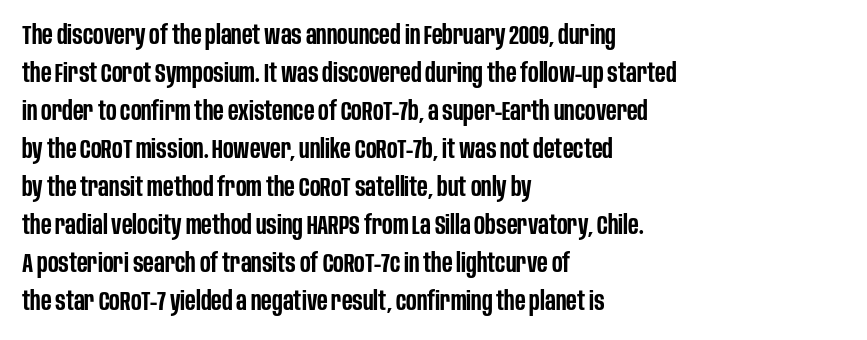
The image shows 27 px text type, upright; set left-aligned, normal line spacing (1.41x), normal letter spacing, not underlined.
